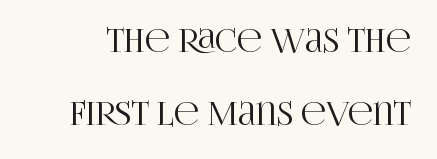
The passage shown is typed in a proportional face where columns would drift. Unlike italic type, these characters show no tilt at all. Reading down the column, the eye jumps a long way to each next line. What stands out about the letter spacing? Nothing — it is the standard amount. Decoration check: the copy has no underline. This sample uses a serif face.
